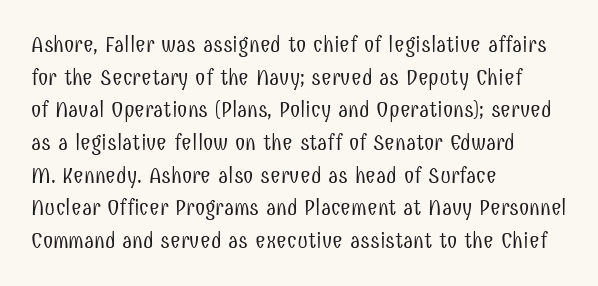
Characters follow at the spacing the type designer built in. The letterforms sit at book weight or below. Rendered with straight, roman letterforms. The rows are spaced the way most documents space them. The strip under each line holds only bare page.
